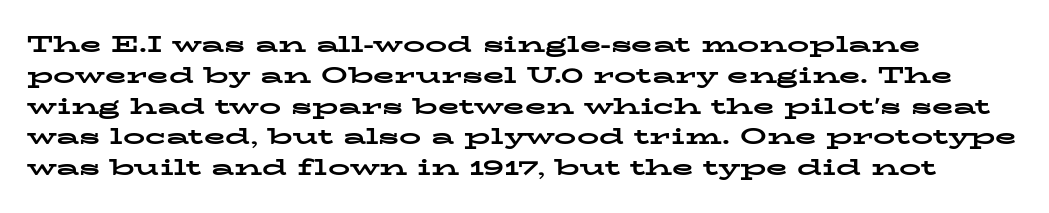
No italicization has been applied; the sample stays upright. The line-height multiplier appears to be the usual default. The face used here has the dense, thick strokes of a bold. Clear beneath every line of the passage. Each word holds together tightly as a unit, with standard inter-letter gaps. The typesetter chose a ragged-right arrangement here.
